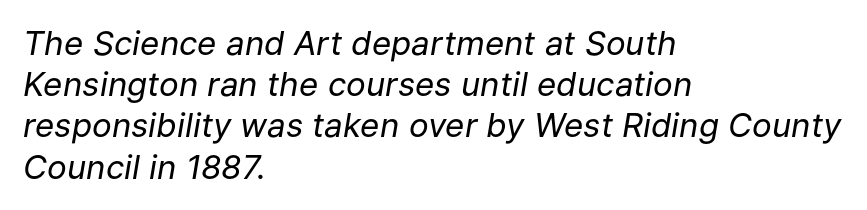
Q: Is the text bold? A: No.
Q: Is the text italic (slanted)? A: Yes, it leans right by about 9 degrees.
Q: Is the text underlined? A: No.
Q: How is the paragraph aligned? A: Left-aligned.
Q: Is the spacing between letters normal or unusually wide? A: Normal.
Q: Is the spacing between lines tight, normal or loose? A: Normal.
Q: Width (condensed, normal, or wide)? A: Normal.
Q: Stroke contrast? A: Low.
Q: x-height? A: Medium.
Q: Monospaced? A: No.
